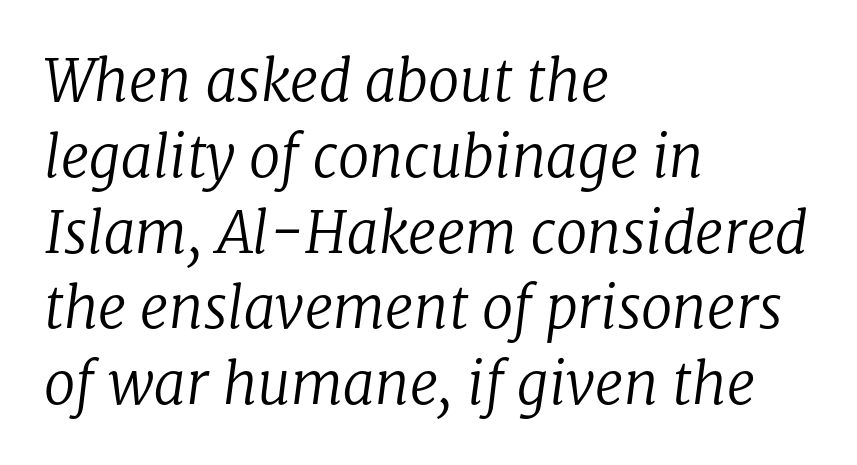
{"serif": "yes", "italic": "yes", "lean": "right", "slant_degrees": 8, "bold": "no", "weight": "regular", "width": "normal", "stroke_contrast": "low", "x_height": "medium", "monospaced": "no", "underline": "no", "align": "left", "line_spacing": "normal", "line_spacing_ratio": 1.33, "letter_spacing": "normal", "letter_spacing_em": 0.0, "glyph_px": 57}
